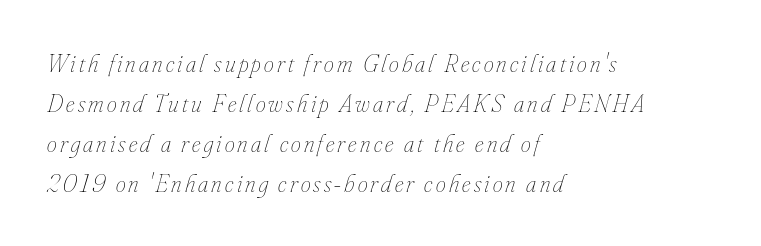
The image shows 25 px text type, italic (leaning right); set left-aligned, normal line spacing (1.6x), not underlined.
